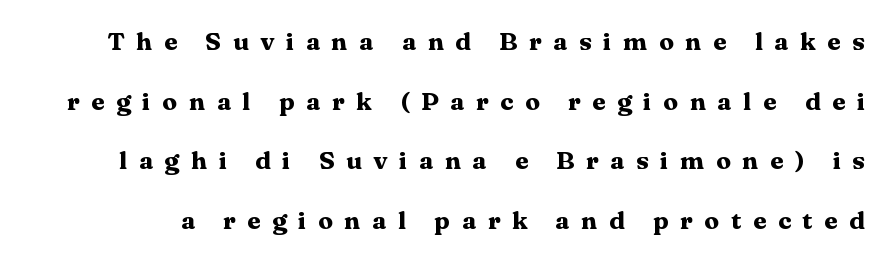
The area under the type is left untouched. Each new line begins a long way beneath the previous one. Look at the tracking — it's clearly loosened, letters drifting apart. Rendered with straight, roman letterforms. Stroke thickness is high; the sample reads as a true bold.
